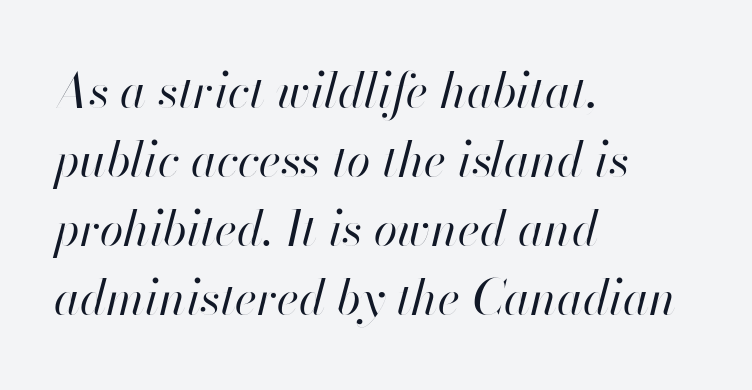
Q: Is the text bold? A: No.
Q: Is the text italic (slanted)? A: Yes, it leans right by about 13 degrees.
Q: Is the text underlined? A: No.
Q: How is the paragraph aligned? A: Left-aligned.
Q: Is the spacing between letters normal or unusually wide? A: Normal.
Q: Is the spacing between lines tight, normal or loose? A: Normal.
Q: Width (condensed, normal, or wide)? A: Normal.
Q: Stroke contrast? A: High.
Q: x-height? A: Small.
Q: Monospaced? A: No.
